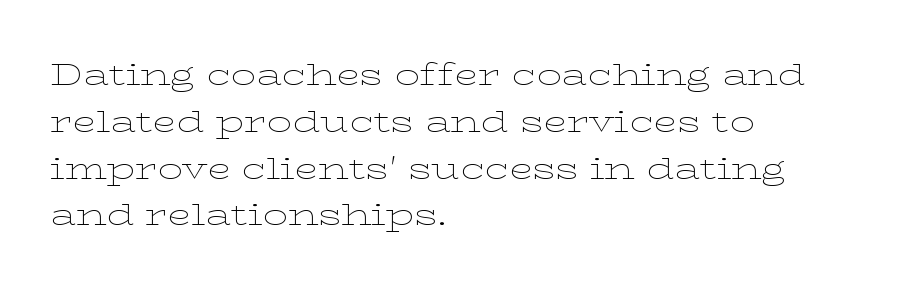
Q: Is the text bold? A: No.
Q: Is the text italic (slanted)? A: No, it is upright.
Q: Is the typeface a serif or a sans-serif typeface? A: Serif.
Q: Is the text underlined? A: No.
Q: How is the paragraph aligned? A: Left-aligned.
Q: Is the spacing between letters normal or unusually wide? A: Normal.
Q: Is the spacing between lines tight, normal or loose? A: Normal.
Q: Width (condensed, normal, or wide)? A: Wide.
Q: Stroke contrast? A: Low.
Q: x-height? A: Medium.
Q: Monospaced? A: No.
